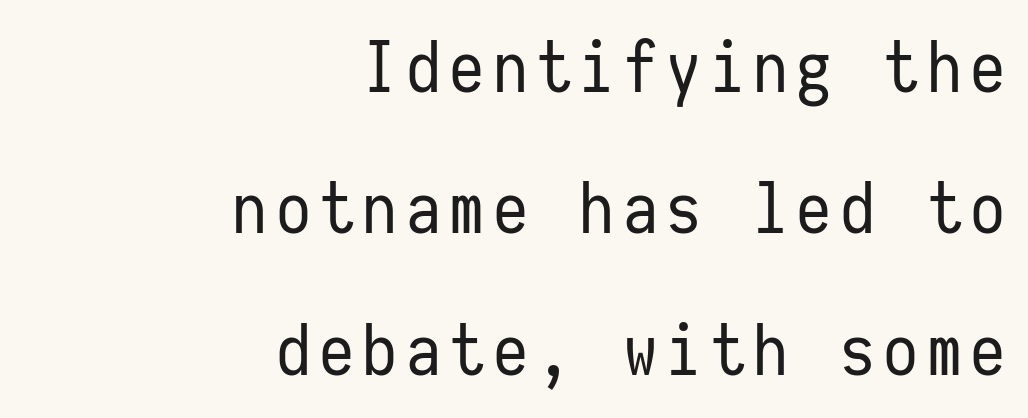
Q: Is the text bold? A: No.
Q: Is the text italic (slanted)? A: No, it is upright.
Q: Is the typeface a serif or a sans-serif typeface? A: Sans-serif.
Q: Is the text underlined? A: No.
Q: How is the paragraph aligned? A: Right-aligned.
Q: Is the spacing between lines tight, normal or loose? A: Loose.
Q: Width (condensed, normal, or wide)? A: Condensed.
Q: Stroke contrast? A: Low.
Q: x-height? A: Medium.
Q: Monospaced? A: Yes.
